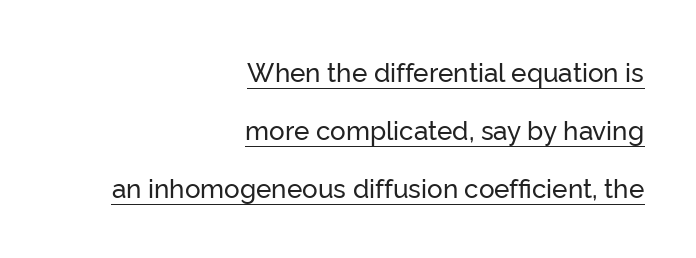
{"italic": "no", "underline": "yes", "align": "right", "line_spacing": "loose", "line_spacing_ratio": 2.24, "letter_spacing": "normal", "letter_spacing_em": 0.0, "glyph_px": 26}
